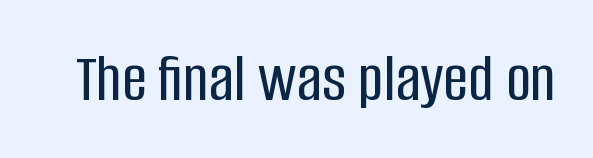
The image shows 69 px condensed sans-serif type, upright; set normal letter spacing, not underlined; low stroke contrast and a large x-height.
